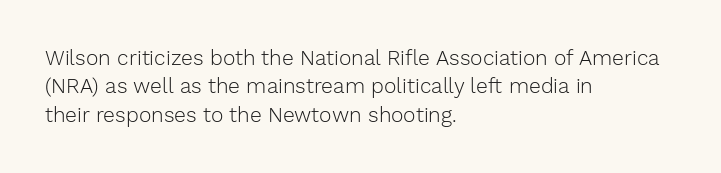
{"italic": "no", "bold": "no", "underline": "no", "align": "left", "line_spacing": "normal", "line_spacing_ratio": 1.35, "letter_spacing": "normal", "letter_spacing_em": 0.0, "glyph_px": 21}
